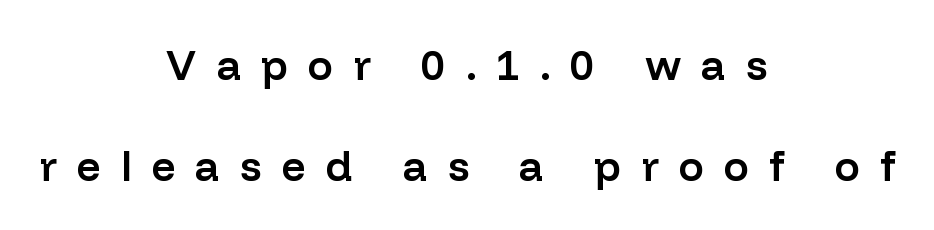
{"serif": "no", "italic": "no", "bold": "semi", "weight": "semibold", "width": "normal", "stroke_contrast": "low", "x_height": "medium", "monospaced": "no", "underline": "no", "align": "center", "line_spacing": "loose", "line_spacing_ratio": 2.4, "letter_spacing": "wide", "letter_spacing_em": 0.48, "glyph_px": 42}
